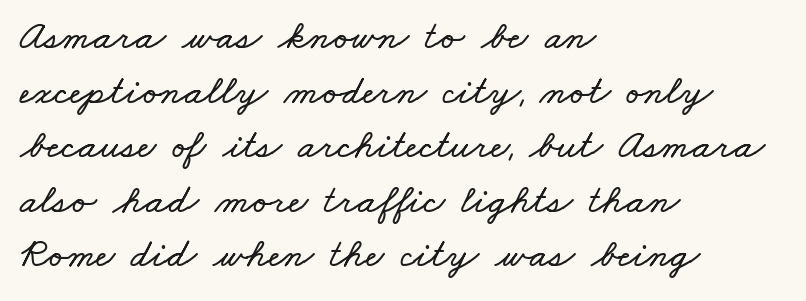
Q: Is the text underlined? A: No.
Q: How is the paragraph aligned? A: Left-aligned.
Q: Is the spacing between letters normal or unusually wide? A: Normal.
Q: Is the spacing between lines tight, normal or loose? A: Normal.
Q: Width (condensed, normal, or wide)? A: Wide.
Q: Stroke contrast? A: Low.
Q: x-height? A: Small.
Q: Monospaced? A: No.
